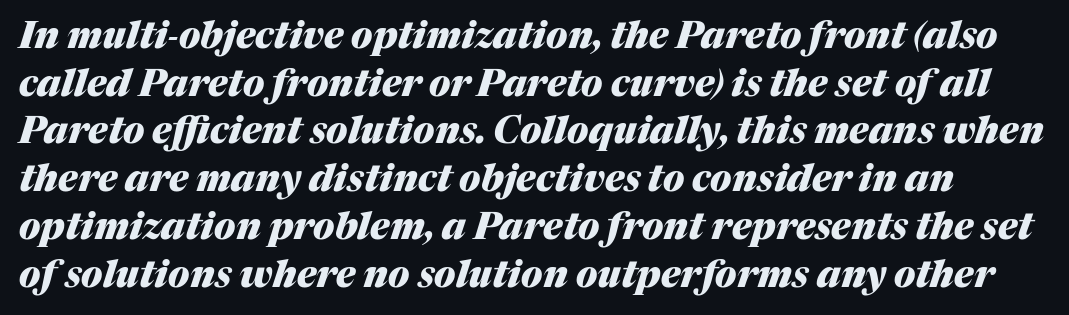
Q: Is the text bold? A: Yes.
Q: Is the text italic (slanted)? A: Yes, it leans right by about 17 degrees.
Q: Is the text underlined? A: No.
Q: Is the spacing between letters normal or unusually wide? A: Normal.
Q: Is the spacing between lines tight, normal or loose? A: Normal.
Q: Width (condensed, normal, or wide)? A: Normal.
Q: Stroke contrast? A: Medium.
Q: x-height? A: Medium.
Q: Monospaced? A: No.
